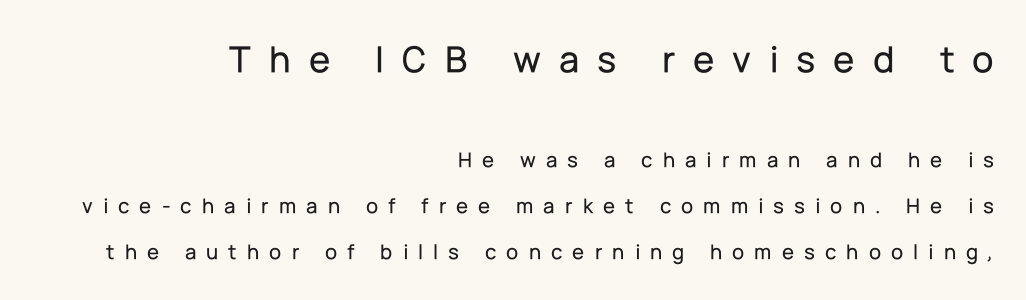
{"serif": "no", "italic": "no", "width": "normal", "stroke_contrast": "low", "x_height": "medium", "monospaced": "no", "underline": "no", "align": "right", "line_spacing": "loose", "line_spacing_ratio": 2.08, "letter_spacing": "wide", "letter_spacing_em": 0.46, "larger_block": "first", "size_ratio": 1.77, "glyph_px": 39}
